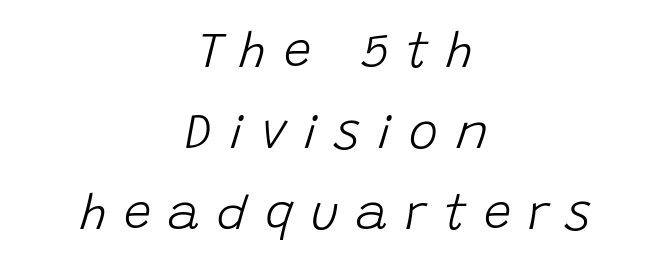
Anything drawn beneath the words? Only blank space. The passage shown is typed in a proportional face where columns would drift. Slant detected: the letters are inclined. Tracking here is generous; glyphs stand well apart from one another. This block has exactly the height ordinary leading produces.
